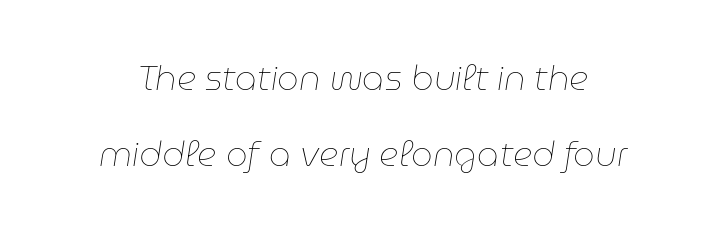
{"italic": "yes", "lean": "right", "slant_degrees": 9, "bold": "no", "weight": "thin", "width": "normal", "stroke_contrast": "low", "x_height": "medium", "monospaced": "no", "underline": "no", "align": "center", "line_spacing": "loose", "line_spacing_ratio": 2.24, "letter_spacing": "normal", "letter_spacing_em": 0.0, "glyph_px": 34}
